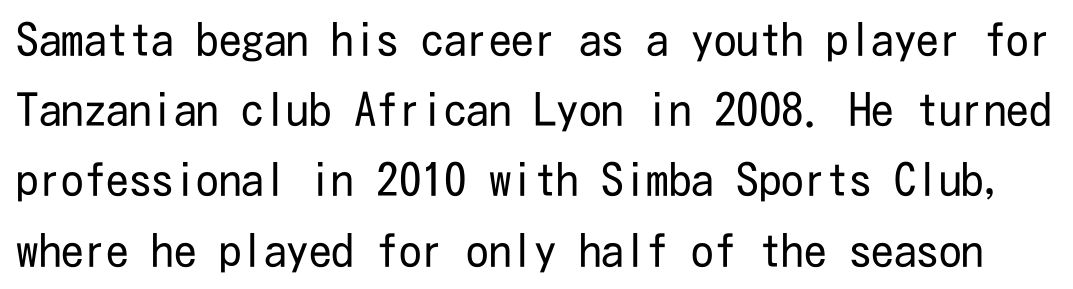
Does the leading feel generous? No, just average. The letters look calm and open, with moderate or lighter stems. To sum up the face: it is a sans, with no serifs. Beneath every word, the page is bare.
